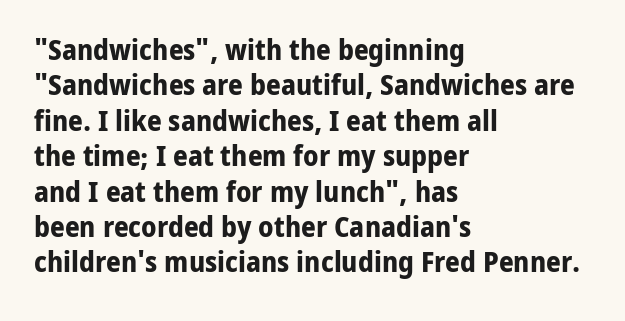
Q: Is the text bold? A: Yes.
Q: Is the text italic (slanted)? A: No, it is upright.
Q: Is the typeface a serif or a sans-serif typeface? A: Sans-serif.
Q: Is the text underlined? A: No.
Q: How is the paragraph aligned? A: Left-aligned.
Q: Is the spacing between letters normal or unusually wide? A: Normal.
Q: Width (condensed, normal, or wide)? A: Normal.
Q: Stroke contrast? A: Low.
Q: x-height? A: Medium.
Q: Monospaced? A: No.
